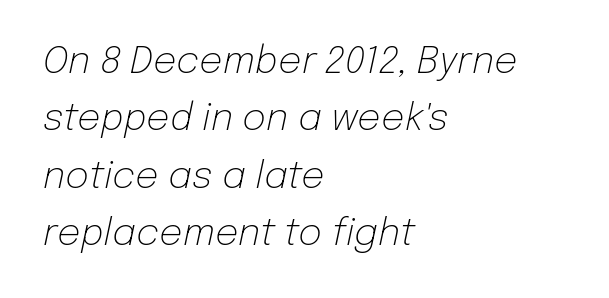
The image shows 37 px light type, italic (leaning right); set left-aligned, normal line spacing (1.55x), normal letter spacing, not underlined; low stroke contrast and a medium x-height.
